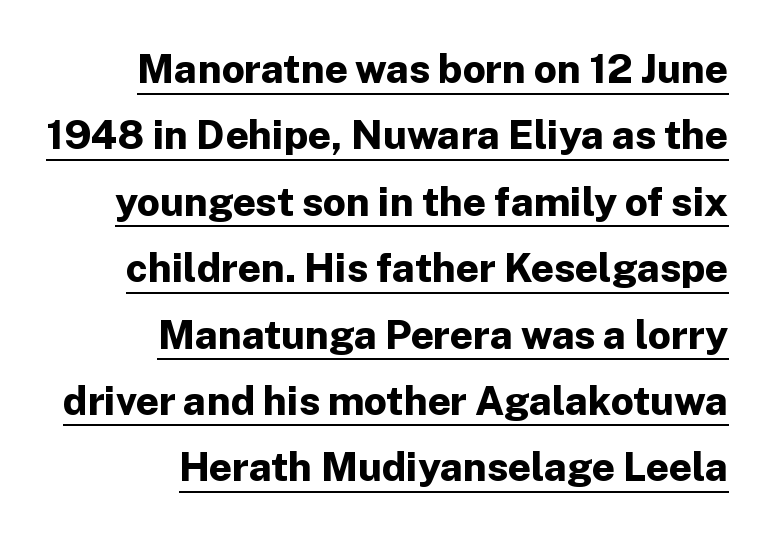
{"serif": "no", "italic": "no", "bold": "yes", "weight": "bold", "width": "normal", "stroke_contrast": "low", "x_height": "medium", "monospaced": "no", "underline": "yes", "align": "right", "line_spacing": "normal", "line_spacing_ratio": 1.66, "letter_spacing": "normal", "letter_spacing_em": 0.0, "glyph_px": 40}
